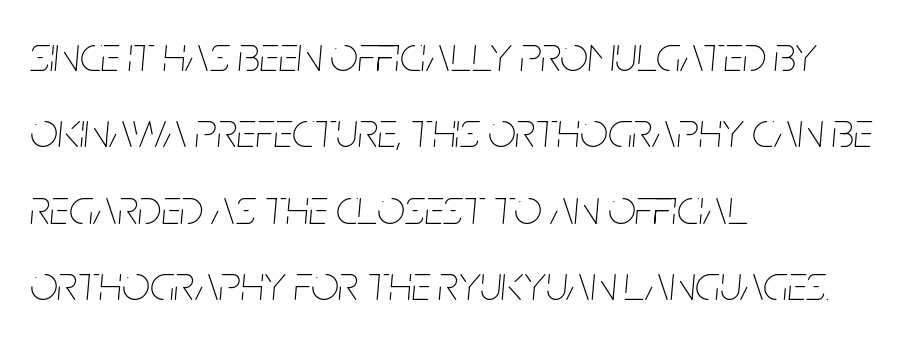
The image shows 49 px thin, condensed type, italic (leaning right); set left-aligned, normal line spacing (1.56x), normal letter spacing, not underlined; low stroke contrast and a large x-height.
